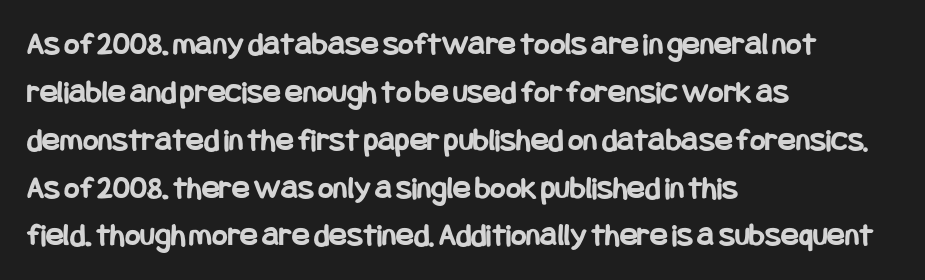
Quick note: not italic, upright. Font category for this specimen: sans-serif. The foot of each line stays bare and open. Default kerning and tracking; the words read as compact shapes. The space between consecutive lines is moderate. The typesetter chose a ragged-right arrangement here.
